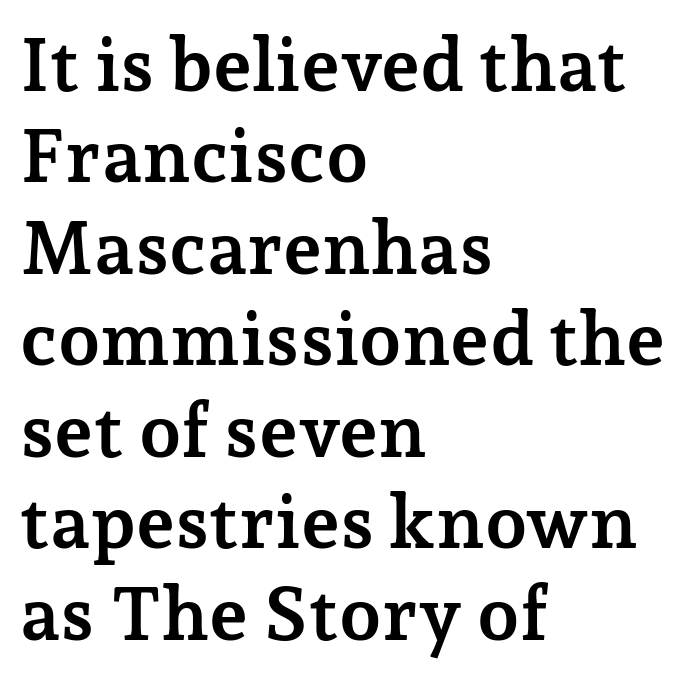
Q: Is the text bold? A: Yes.
Q: Is the text italic (slanted)? A: No, it is upright.
Q: Is the typeface a serif or a sans-serif typeface? A: Serif.
Q: Is the text underlined? A: No.
Q: How is the paragraph aligned? A: Left-aligned.
Q: Is the spacing between letters normal or unusually wide? A: Normal.
Q: Width (condensed, normal, or wide)? A: Normal.
Q: Stroke contrast? A: Low.
Q: x-height? A: Medium.
Q: Monospaced? A: No.
